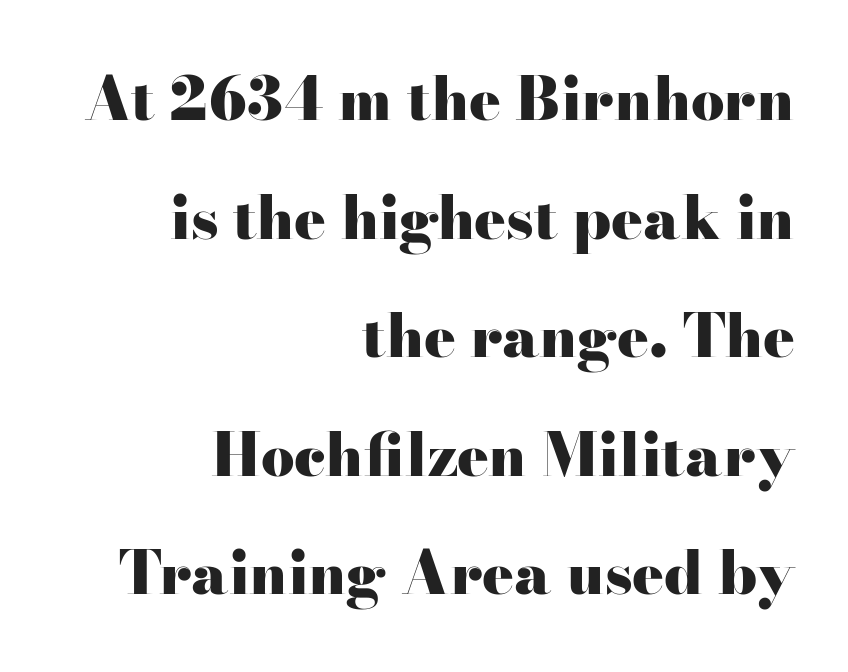
Typographic density is high because the face is bold. Beneath every word, the page is bare. Serif or sans? Serif — the stroke terminals have little feet. The letters stand upright; this is a roman face. Each word holds together tightly as a unit, with standard inter-letter gaps.
